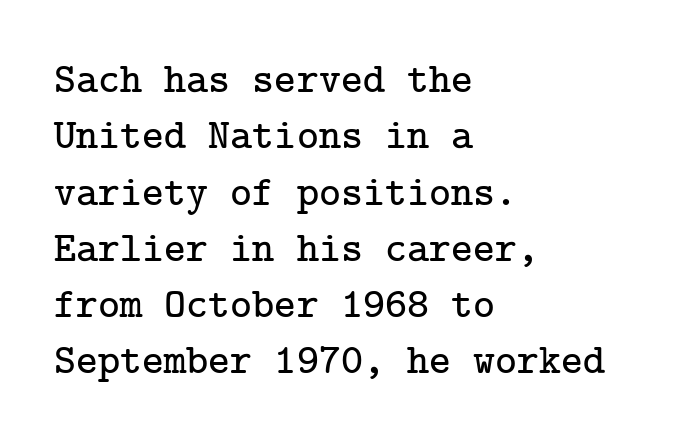
The image shows 42 px serif type, upright; set left-aligned, normal line spacing (1.34x), normal letter spacing, not underlined; low stroke contrast and a medium x-height.
